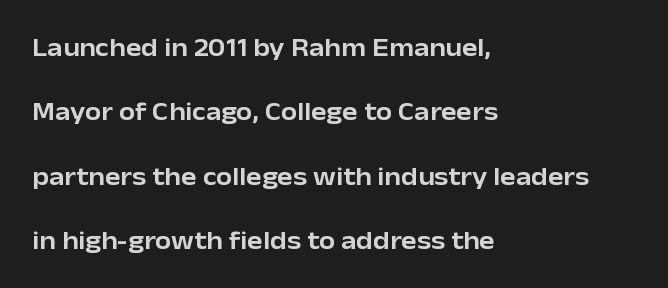
{"italic": "no", "underline": "no", "align": "left", "line_spacing": "loose", "line_spacing_ratio": 2.48, "letter_spacing": "normal", "letter_spacing_em": 0.0, "glyph_px": 26}
